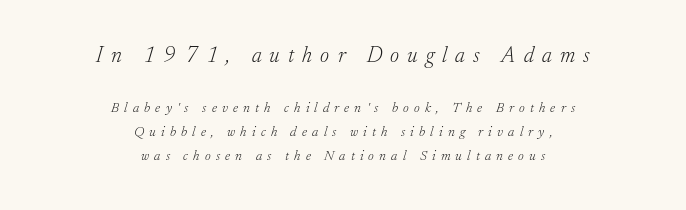
The space directly below the letters is spotless. The horizontal fit of the characters is loose and conspicuously gappy. The letters in the upper block stand taller than those in the block below. The letters look calm and open, with moderate or lighter stems.
